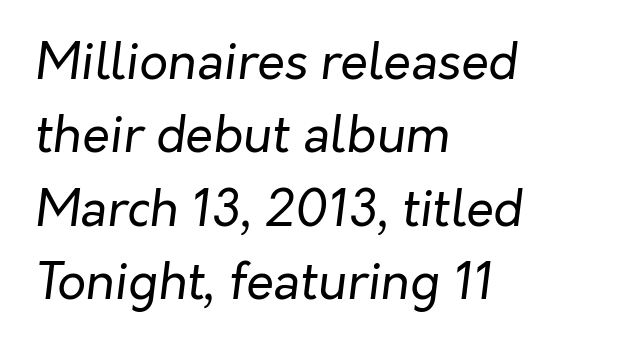
The image shows 50 px regular-weight type, italic (leaning right); set left-aligned, normal line spacing (1.47x), normal letter spacing, not underlined; low stroke contrast and a medium x-height.
